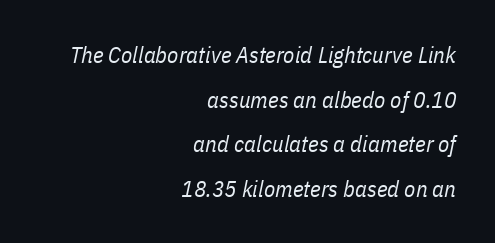
Q: Is the text bold? A: No.
Q: Is the text italic (slanted)? A: Yes, it leans right by about 11 degrees.
Q: Is the text underlined? A: No.
Q: How is the paragraph aligned? A: Right-aligned.
Q: Is the spacing between letters normal or unusually wide? A: Normal.
Q: Is the spacing between lines tight, normal or loose? A: Loose.
